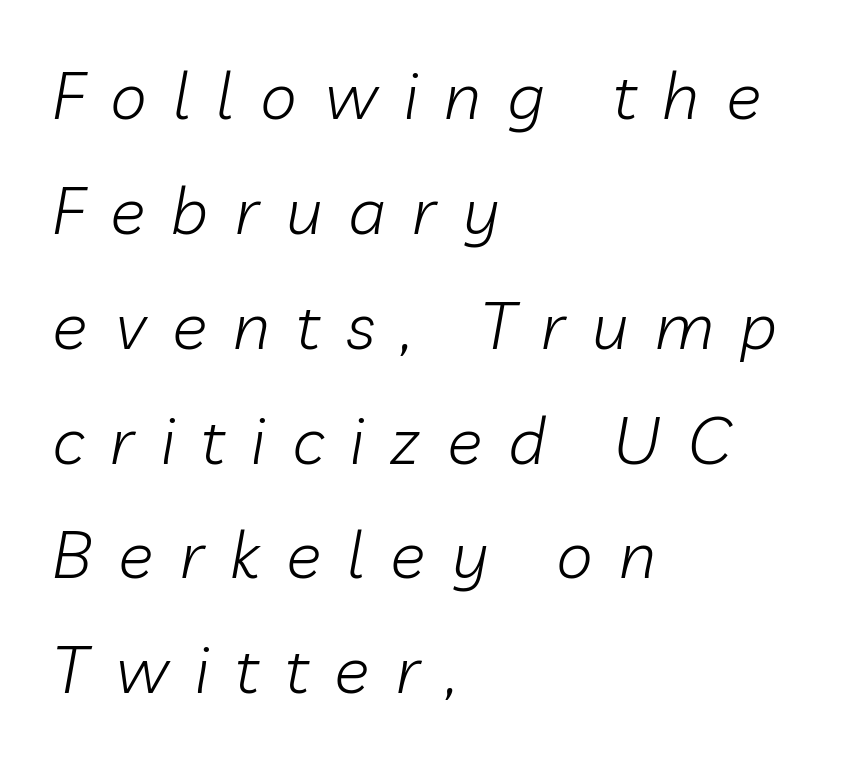
The image shows 66 px light type, italic (leaning right); set left-aligned, line spacing 1.74x, unusually wide letter spacing (+0.4 em), not underlined; low stroke contrast and a medium x-height.
